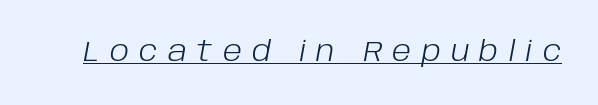
The image shows 29 px light type, italic (leaning right); set unusually wide letter spacing (+0.35 em), underlined; low stroke contrast and a large x-height.
